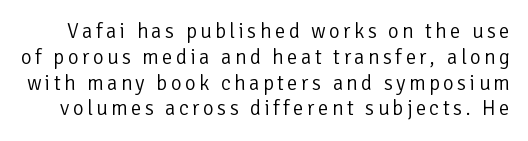
{"italic": "no", "bold": "no", "underline": "no", "line_spacing_ratio": 1.23, "glyph_px": 21}
